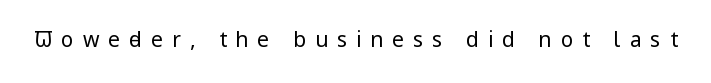
The image shows 21 px text type, upright; set unusually wide letter spacing (+0.43 em), not underlined.
